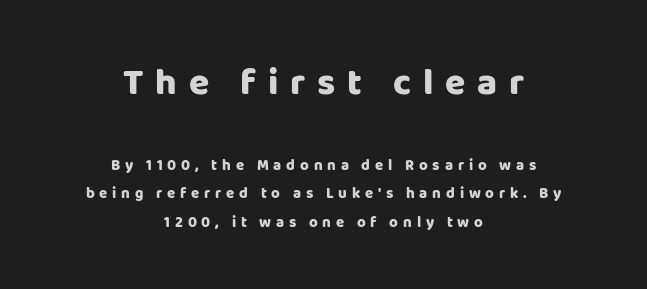
{"serif": "no", "italic": "no", "bold": "yes", "weight": "heavy", "width": "normal", "stroke_contrast": "low", "x_height": "large", "monospaced": "no", "underline": "no", "align": "center", "line_spacing": "loose", "line_spacing_ratio": 1.92, "letter_spacing": "wide", "letter_spacing_em": 0.32, "larger_block": "first", "size_ratio": 2.47, "glyph_px": 37}
